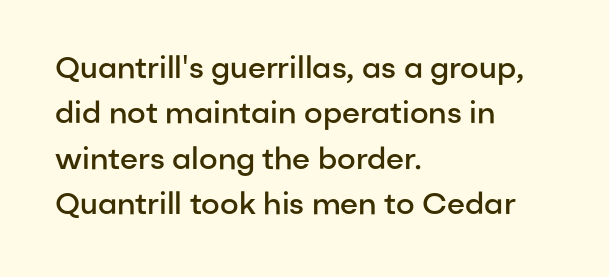
{"serif": "no", "italic": "no", "bold": "semi", "weight": "semibold", "width": "normal", "stroke_contrast": "low", "x_height": "medium", "monospaced": "no", "underline": "no", "align": "left", "line_spacing": "normal", "line_spacing_ratio": 1.51, "letter_spacing": "normal", "letter_spacing_em": 0.0, "glyph_px": 30}
